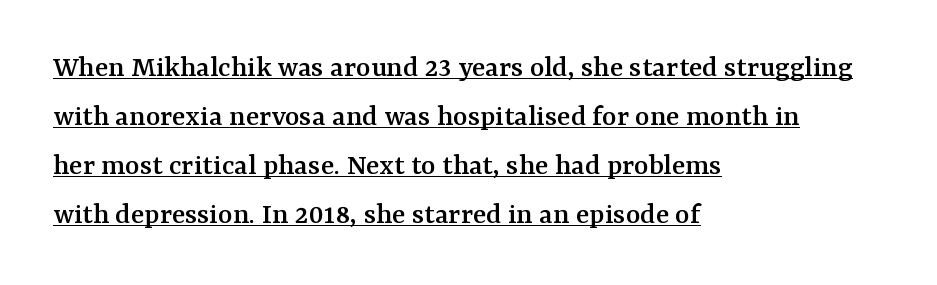
{"serif": "yes", "italic": "no", "width": "normal", "stroke_contrast": "medium", "x_height": "medium", "monospaced": "no", "underline": "yes", "align": "left", "line_spacing": "normal", "line_spacing_ratio": 1.58, "letter_spacing": "normal", "letter_spacing_em": 0.0, "glyph_px": 31}
